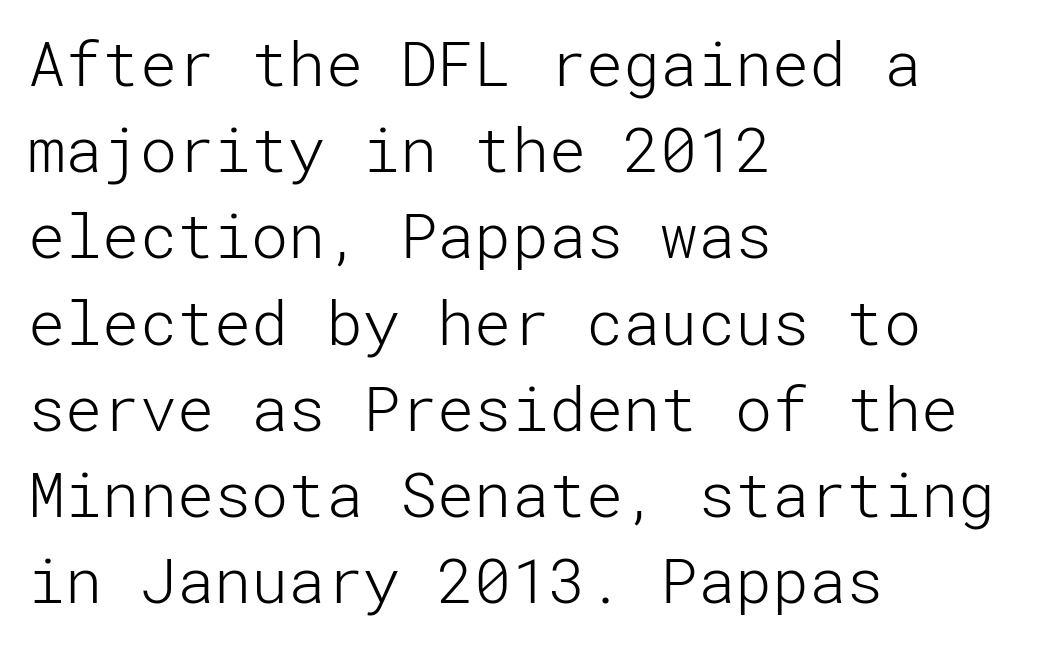
{"serif": "no", "italic": "no", "bold": "no", "weight": "light", "width": "normal", "stroke_contrast": "low", "x_height": "medium", "underline": "no", "align": "left", "line_spacing": "normal", "line_spacing_ratio": 1.39, "letter_spacing": "normal", "letter_spacing_em": 0.0, "glyph_px": 62}
